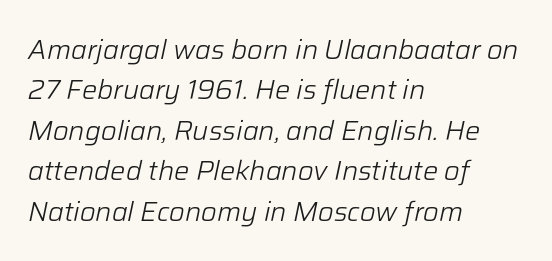
Q: Is the text bold? A: No.
Q: Is the text italic (slanted)? A: Yes, it leans right by about 12 degrees.
Q: Is the text underlined? A: No.
Q: How is the paragraph aligned? A: Left-aligned.
Q: Is the spacing between letters normal or unusually wide? A: Normal.
Q: Is the spacing between lines tight, normal or loose? A: Normal.
